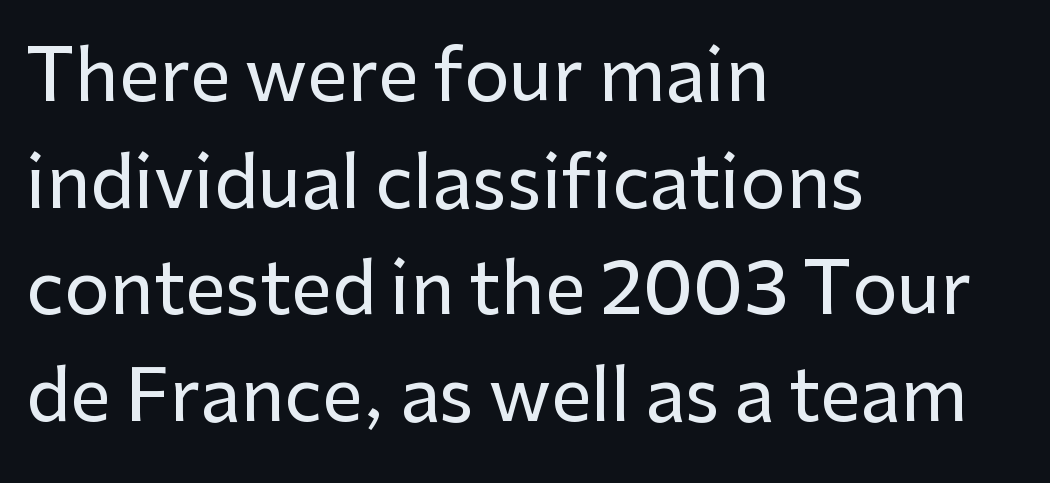
The image shows 72 px sans-serif type, upright; set left-aligned, normal line spacing (1.48x), normal letter spacing, not underlined; low stroke contrast and a medium x-height.
